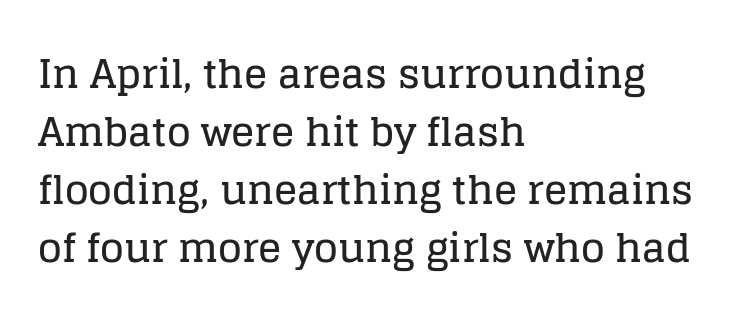
The image shows 39 px serif type, upright; set left-aligned, normal line spacing (1.49x), normal letter spacing, not underlined; low stroke contrast and a large x-height.
